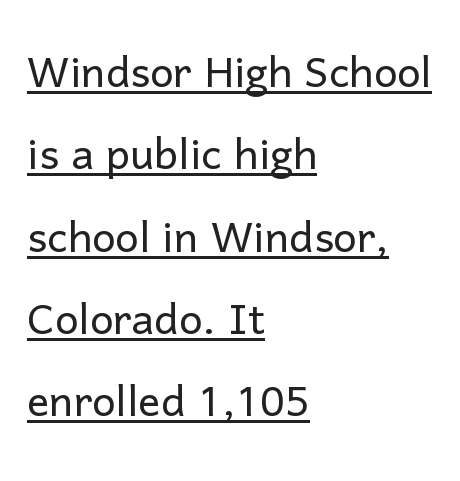
Q: Is the text bold? A: No.
Q: Is the text italic (slanted)? A: No, it is upright.
Q: Is the typeface a serif or a sans-serif typeface? A: Sans-serif.
Q: Is the text underlined? A: Yes.
Q: How is the paragraph aligned? A: Left-aligned.
Q: Is the spacing between letters normal or unusually wide? A: Normal.
Q: Is the spacing between lines tight, normal or loose? A: Normal.
Q: Width (condensed, normal, or wide)? A: Normal.
Q: Stroke contrast? A: Low.
Q: x-height? A: Medium.
Q: Monospaced? A: No.
